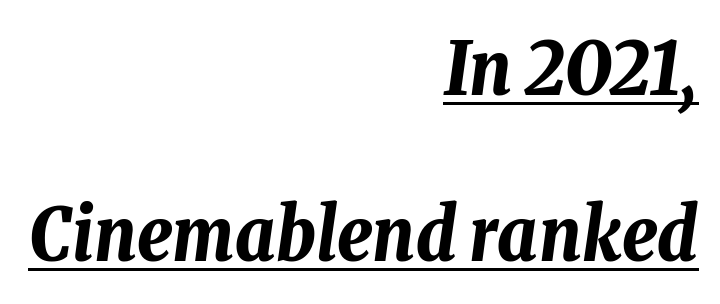
Q: Is the text bold? A: Yes.
Q: Is the text italic (slanted)? A: Yes, it leans right by about 8 degrees.
Q: Is the text underlined? A: Yes.
Q: How is the paragraph aligned? A: Right-aligned.
Q: Is the spacing between letters normal or unusually wide? A: Normal.
Q: Is the spacing between lines tight, normal or loose? A: Loose.
Q: Width (condensed, normal, or wide)? A: Condensed.
Q: Stroke contrast? A: Low.
Q: x-height? A: Medium.
Q: Monospaced? A: No.
